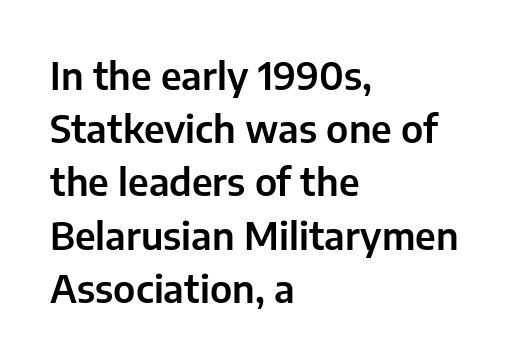
Left-aligned paragraph, ragged on the right. These lines were composed using upright roman letters. Successive baselines arrive at the customary interval. The baseline area is clear.
